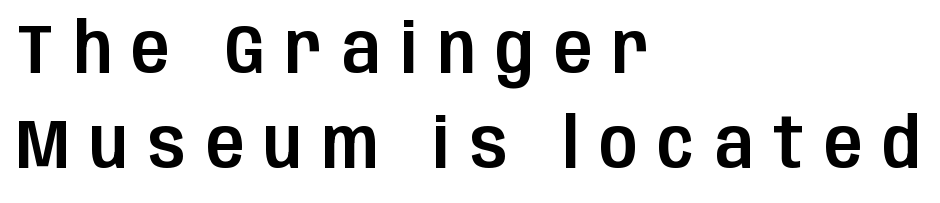
{"serif": "no", "italic": "no", "width": "condensed", "stroke_contrast": "low", "x_height": "large", "monospaced": "no", "underline": "no", "align": "left", "line_spacing": "normal", "line_spacing_ratio": 1.36, "letter_spacing": "wide", "letter_spacing_em": 0.29, "glyph_px": 70}
